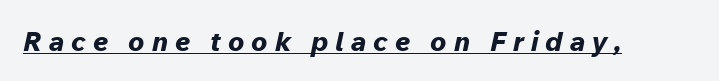
Q: Is the text bold? A: Yes.
Q: Is the text italic (slanted)? A: Yes, it leans right by about 12 degrees.
Q: Is the text underlined? A: Yes.
Q: Is the spacing between letters normal or unusually wide? A: Unusually wide.
